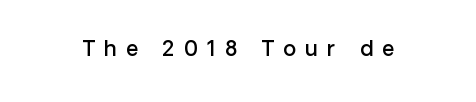
{"italic": "no", "bold": "semi", "underline": "no", "letter_spacing": "wide", "letter_spacing_em": 0.45, "glyph_px": 21}
